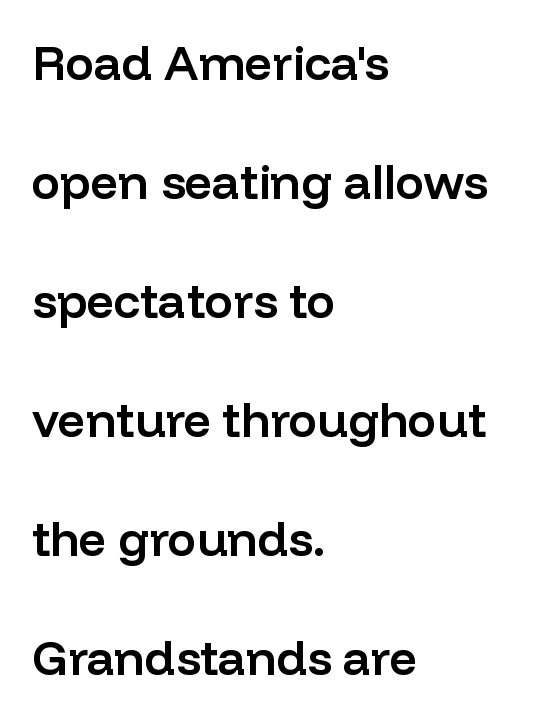
Plain, unruled lines of type. The passage shown is semibold, sitting just below true bold. Whoever set this chose breathing room over compactness in the vertical rhythm. The rag falls on the right side of this text block.
